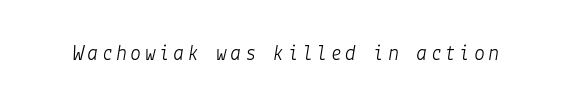
The image shows 22 px text type, italic (leaning right); set not underlined.
